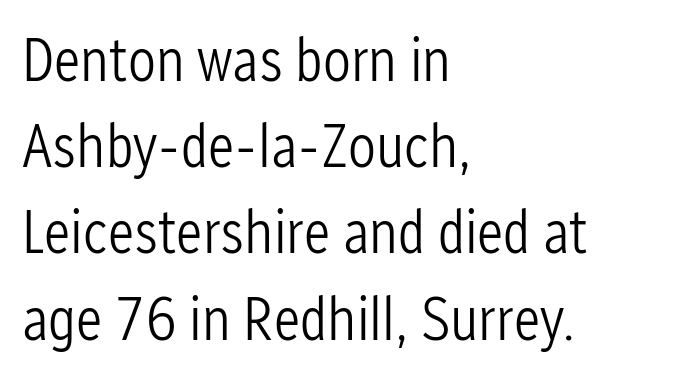
The passage is arranged the way most books set body copy — flush left. Plain, unruled lines of type. This sample uses a sans-serif face. The typeface has the unassuming heft of standard copy or less. Italic? Not at all — the glyphs are vertical. This sample has the flowing, uneven cadence of proportional lettering.
